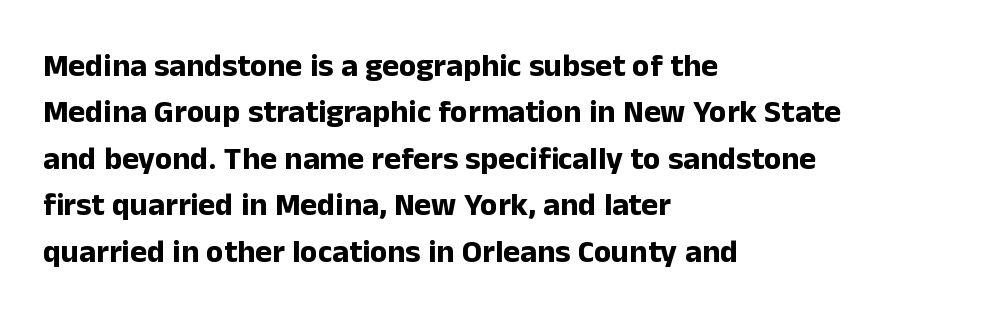
The image shows 32 px bold sans-serif type, upright; set left-aligned, normal line spacing (1.45x), normal letter spacing, not underlined; low stroke contrast and a medium x-height.
